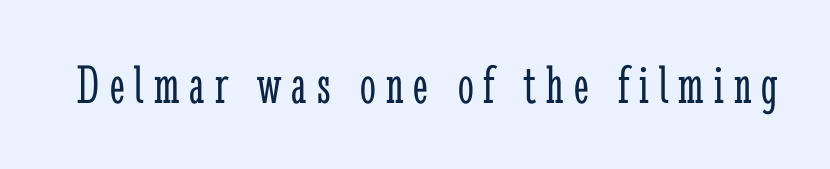
Style check: upright. Spacing verdict: proportional, widths tailored to each character. Honestly, there is no underline to notice here at all. The characters are drawn with everyday or finer stroke widths. Are there feet on the stems? There are — it's a serif.
